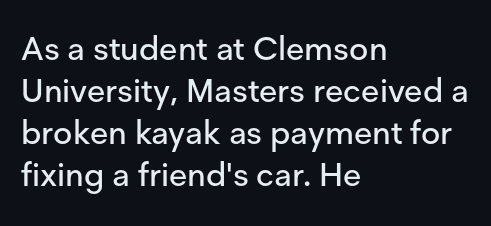
A typesetter would label this face a sans. Horizontal bands of white between lines are of average thickness. Here the designer chose a conventional face with non-uniform glyph widths. Characters remain perfectly vertical along every line. Line beginnings align vertically; line endings do not.
